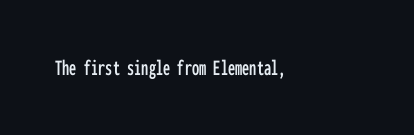
The image shows 23 px text type, upright; set normal letter spacing, not underlined.
